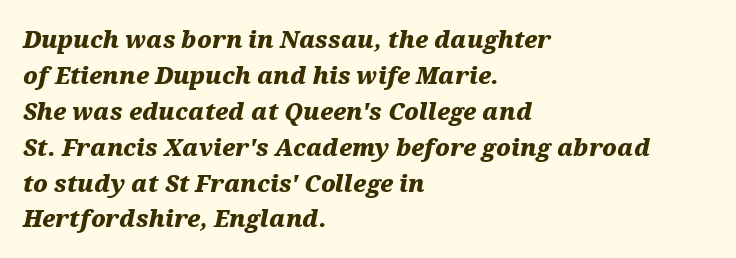
{"italic": "yes", "lean": "right", "slant_degrees": 12, "bold": "yes", "underline": "no", "align": "left", "line_spacing": "normal", "line_spacing_ratio": 1.56, "letter_spacing": "normal", "letter_spacing_em": 0.0, "glyph_px": 23}
